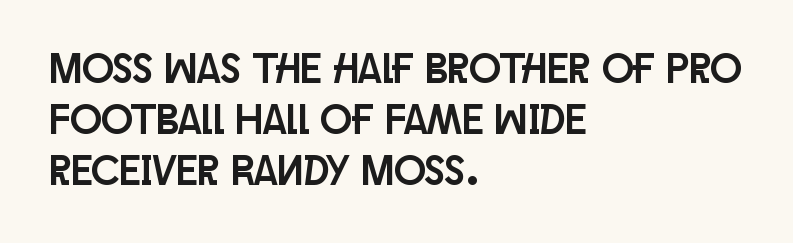
Q: Is the text italic (slanted)? A: No, it is upright.
Q: Is the typeface a serif or a sans-serif typeface? A: Sans-serif.
Q: Is the text underlined? A: No.
Q: How is the paragraph aligned? A: Left-aligned.
Q: Is the spacing between letters normal or unusually wide? A: Normal.
Q: Width (condensed, normal, or wide)? A: Condensed.
Q: Stroke contrast? A: Low.
Q: x-height? A: Large.
Q: Monospaced? A: No.
